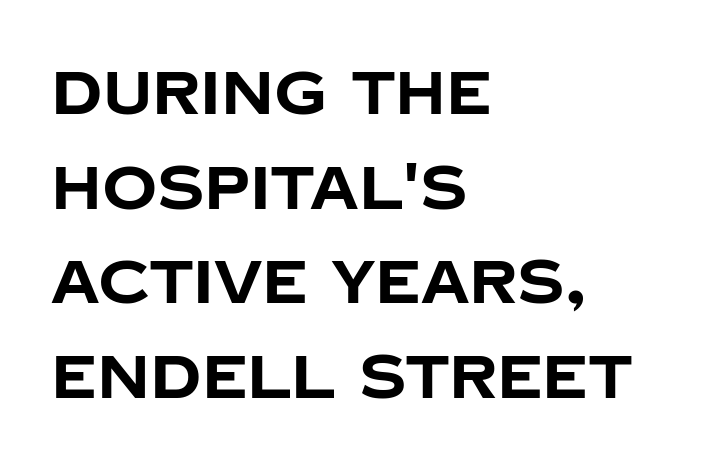
Q: Is the text bold? A: Yes.
Q: Is the text italic (slanted)? A: No, it is upright.
Q: Is the typeface a serif or a sans-serif typeface? A: Sans-serif.
Q: Is the text underlined? A: No.
Q: How is the paragraph aligned? A: Left-aligned.
Q: Is the spacing between letters normal or unusually wide? A: Normal.
Q: Is the spacing between lines tight, normal or loose? A: Normal.
Q: Width (condensed, normal, or wide)? A: Normal.
Q: Stroke contrast? A: Low.
Q: x-height? A: Large.
Q: Monospaced? A: No.
